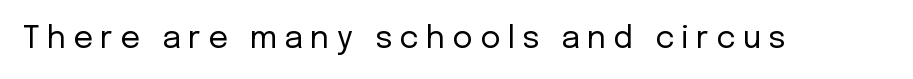
The typesetting does not lean heavy: it is not bold. Nope, not italic — everything's standing straight. Here the designer chose a conventional face with non-uniform glyph widths. Inter-character spacing is expanded well beyond the font's built-in metrics. A bare baseline throughout the passage. Typographically, this falls in the sans-serif category.
